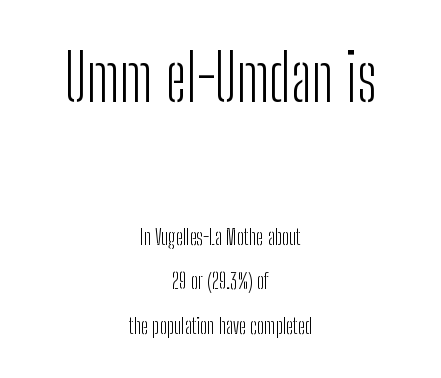
Q: Is the text bold? A: No.
Q: Is the text italic (slanted)? A: No, it is upright.
Q: Is the typeface a serif or a sans-serif typeface? A: Sans-serif.
Q: Is the text underlined? A: No.
Q: How is the paragraph aligned? A: Centered.
Q: Is the spacing between letters normal or unusually wide? A: Normal.
Q: Is the spacing between lines tight, normal or loose? A: Loose.
Q: Which block of text is set in a larger size, the first (top) or the second (bottom)? A: The first (top) one.
Q: Width (condensed, normal, or wide)? A: Condensed.
Q: Stroke contrast? A: Low.
Q: x-height? A: Medium.
Q: Monospaced? A: No.
